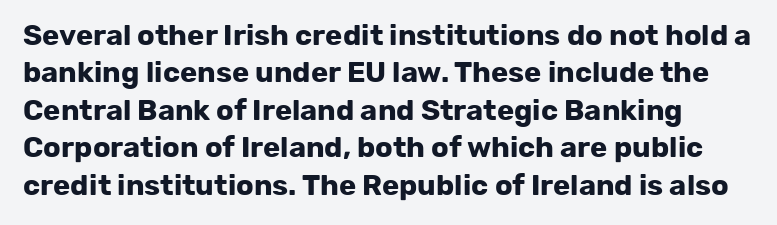
The image shows 29 px bold sans-serif type, upright; set normal line spacing (1.29x), normal letter spacing, not underlined; low stroke contrast and a medium x-height.
